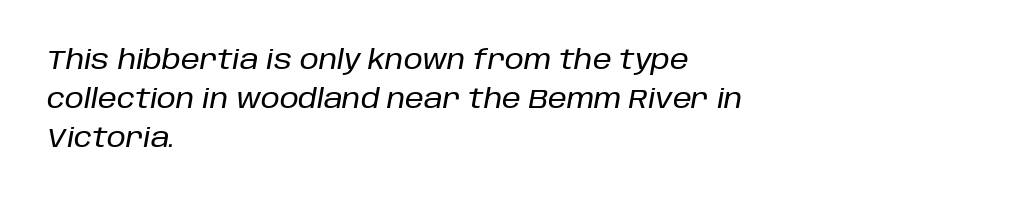
Q: Is the text italic (slanted)? A: Yes, it leans right by about 10 degrees.
Q: Is the text underlined? A: No.
Q: How is the paragraph aligned? A: Left-aligned.
Q: Is the spacing between letters normal or unusually wide? A: Normal.
Q: Is the spacing between lines tight, normal or loose? A: Normal.
